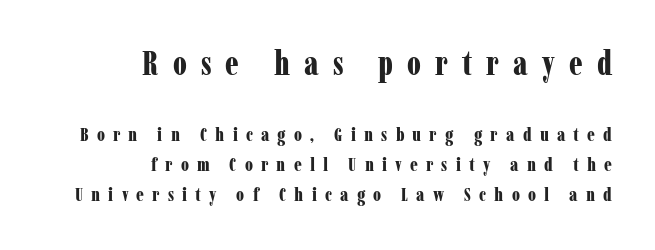
Teacher's note: observe the even right margin — that is flush-right alignment. Here the first block reads like a headline and the second like body copy. Anything drawn beneath the words? Only blank space. The letters stand upright; this is a roman face.
